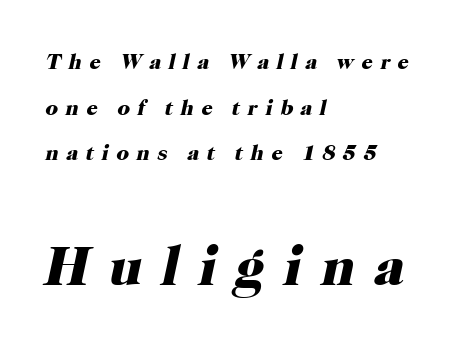
Regarding leading, the lines here are spaced well apart. Which margin do the lines hug? The left one — the right edge is uneven. These words are printed bold, with thick strokes throughout. The more generous point size was reserved for the lower chunk. Letter spacing: wide. Proportional: the letters do not fall into vertical columns.
